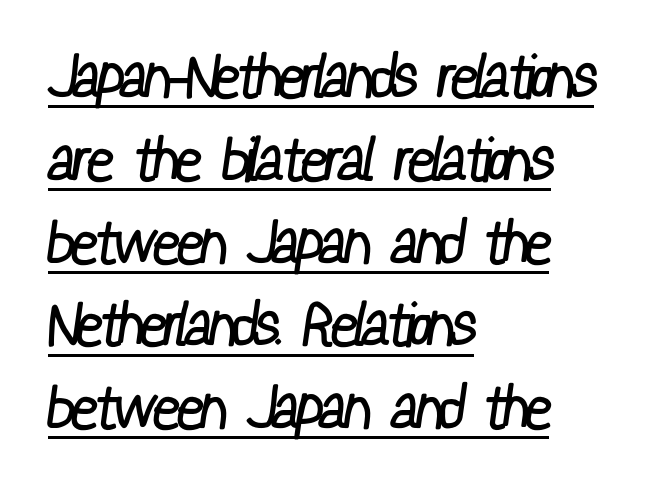
The image shows 60 px regular-weight, condensed sans-serif type; set left-aligned, normal line spacing (1.38x), normal letter spacing, underlined; low stroke contrast and a medium x-height.
